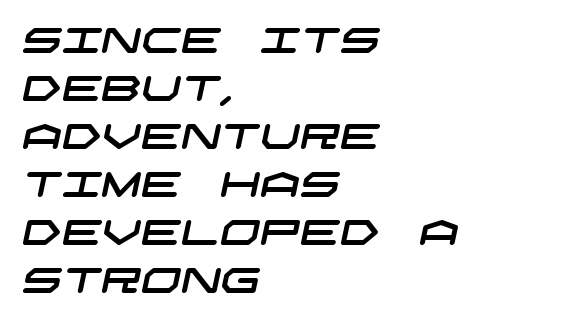
Q: Is the typeface a serif or a sans-serif typeface? A: Sans-serif.
Q: Is the text underlined? A: No.
Q: How is the paragraph aligned? A: Left-aligned.
Q: Is the spacing between letters normal or unusually wide? A: Normal.
Q: Is the spacing between lines tight, normal or loose? A: Normal.
Q: Width (condensed, normal, or wide)? A: Wide.
Q: Stroke contrast? A: Low.
Q: x-height? A: Large.
